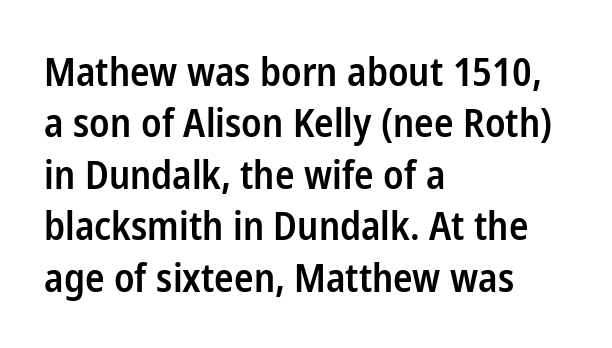
One glance says typical: line gaps are just what's usual. The passage shown is not underscored anywhere. The rendering anchors every line to the left-hand side. I'd describe the lettering as semibold — firm but not a full bold. The passage shown is typed in a proportional face where columns would drift.
